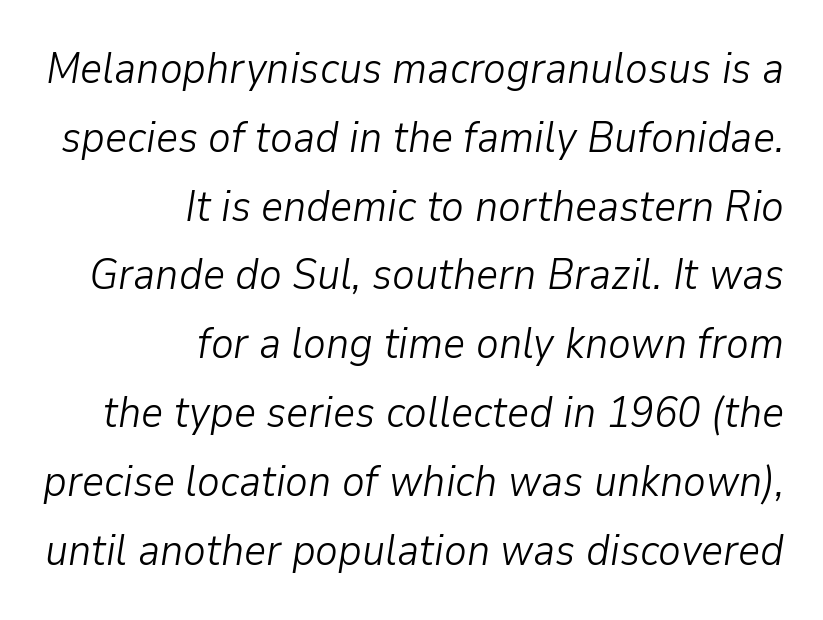
Q: Is the text bold? A: No.
Q: Is the text italic (slanted)? A: Yes, it leans right by about 9 degrees.
Q: Is the text underlined? A: No.
Q: How is the paragraph aligned? A: Right-aligned.
Q: Is the spacing between letters normal or unusually wide? A: Normal.
Q: Is the spacing between lines tight, normal or loose? A: Normal.
Q: Width (condensed, normal, or wide)? A: Normal.
Q: Stroke contrast? A: Low.
Q: x-height? A: Medium.
Q: Monospaced? A: No.
